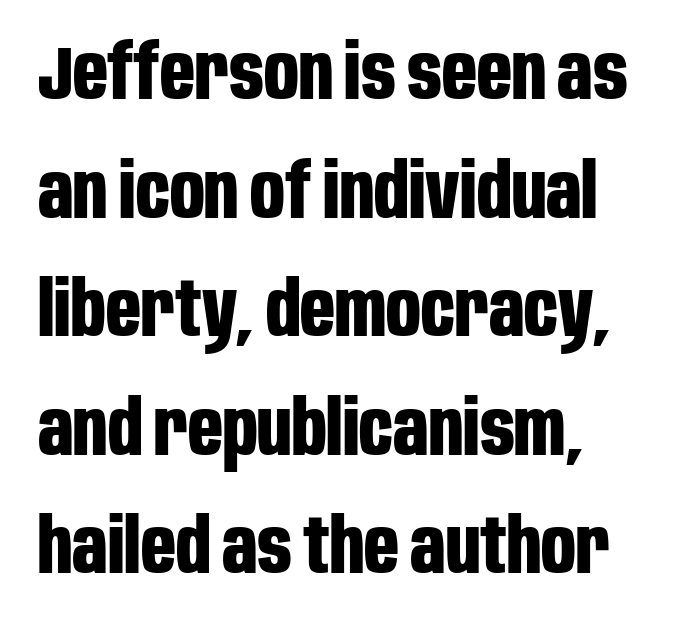
Q: Is the text bold? A: Yes.
Q: Is the text italic (slanted)? A: No, it is upright.
Q: Is the typeface a serif or a sans-serif typeface? A: Sans-serif.
Q: Is the text underlined? A: No.
Q: How is the paragraph aligned? A: Left-aligned.
Q: Is the spacing between letters normal or unusually wide? A: Normal.
Q: Is the spacing between lines tight, normal or loose? A: Normal.
Q: Width (condensed, normal, or wide)? A: Condensed.
Q: Stroke contrast? A: Low.
Q: x-height? A: Large.
Q: Monospaced? A: No.
